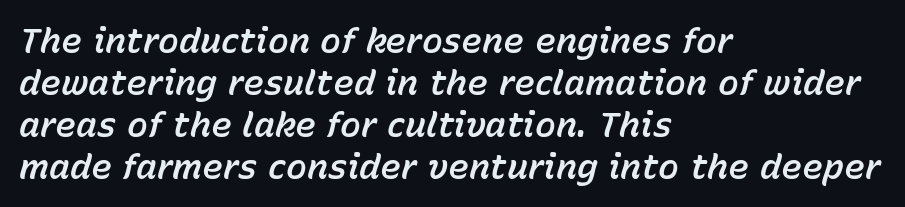
The image shows 35 px text type, italic (leaning right); set left-aligned, line spacing 1.2x, normal letter spacing, not underlined; low stroke contrast and a medium x-height.
